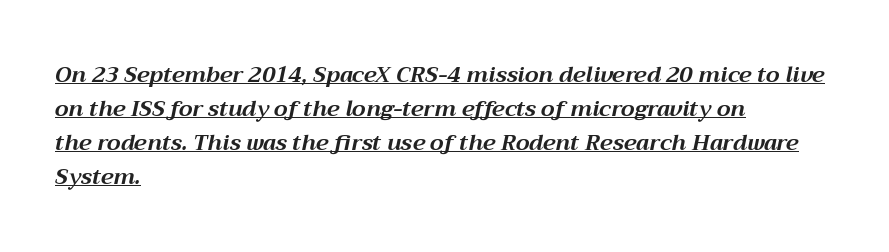
Style check: oblique. Nothing unusual about the tracking: characters are spaced as the font intends. Heft: maximum for text — a bold. Vertical spacing — default.
